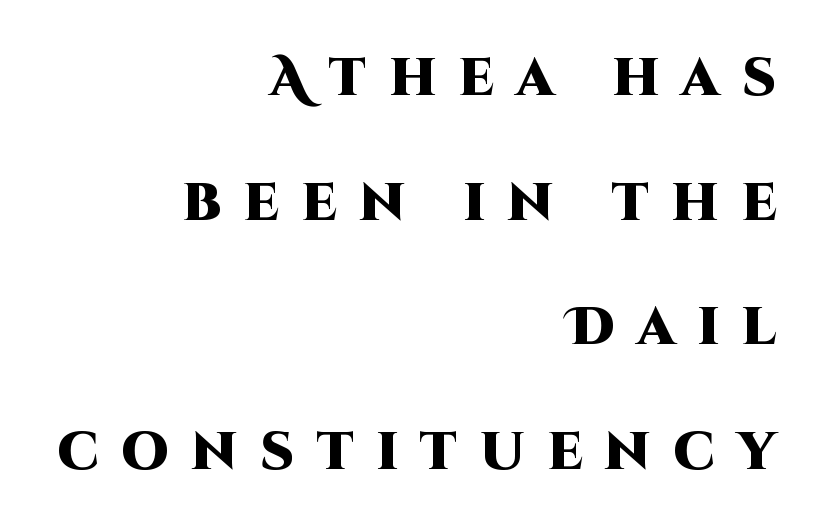
Q: Is the text bold? A: Yes.
Q: Is the text italic (slanted)? A: No, it is upright.
Q: Is the typeface a serif or a sans-serif typeface? A: Sans-serif.
Q: Is the text underlined? A: No.
Q: How is the paragraph aligned? A: Right-aligned.
Q: Is the spacing between letters normal or unusually wide? A: Unusually wide.
Q: Is the spacing between lines tight, normal or loose? A: Loose.
Q: Width (condensed, normal, or wide)? A: Normal.
Q: Stroke contrast? A: High.
Q: x-height? A: Large.
Q: Monospaced? A: No.
